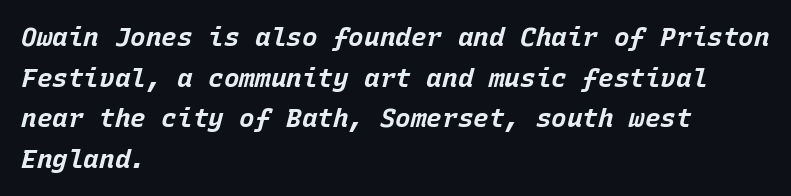
{"italic": "yes", "lean": "right", "slant_degrees": 15, "bold": "yes", "underline": "no", "align": "left", "line_spacing": "normal", "line_spacing_ratio": 1.56, "letter_spacing": "normal", "letter_spacing_em": 0.0, "glyph_px": 26}
